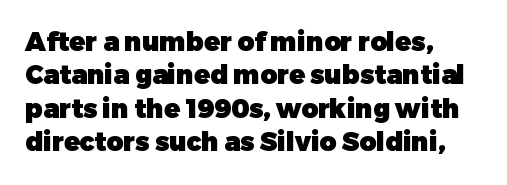
{"italic": "no", "bold": "yes", "underline": "no", "align": "left", "line_spacing": "normal", "line_spacing_ratio": 1.28, "letter_spacing": "normal", "letter_spacing_em": 0.0, "glyph_px": 26}
